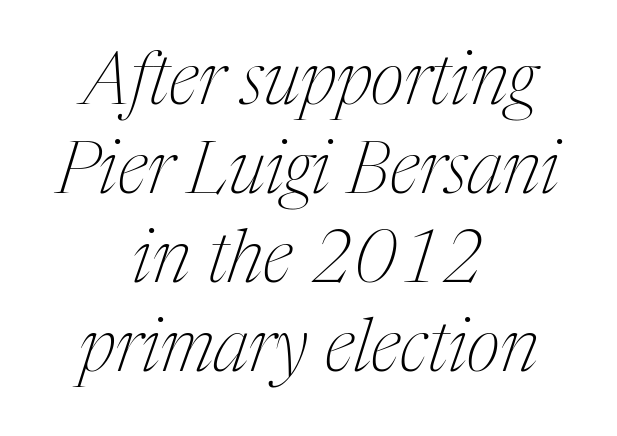
The image shows 73 px thin, condensed serif type, italic (leaning right); set centered, line spacing 1.22x, normal letter spacing, not underlined; medium stroke contrast and a medium x-height.
